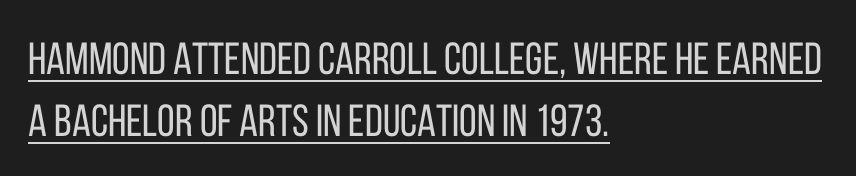
{"serif": "no", "italic": "no", "bold": "no", "weight": "regular", "width": "condensed", "stroke_contrast": "low", "x_height": "large", "monospaced": "no", "underline": "yes", "align": "left", "line_spacing": "normal", "line_spacing_ratio": 1.37, "letter_spacing": "normal", "letter_spacing_em": 0.0, "glyph_px": 45}
